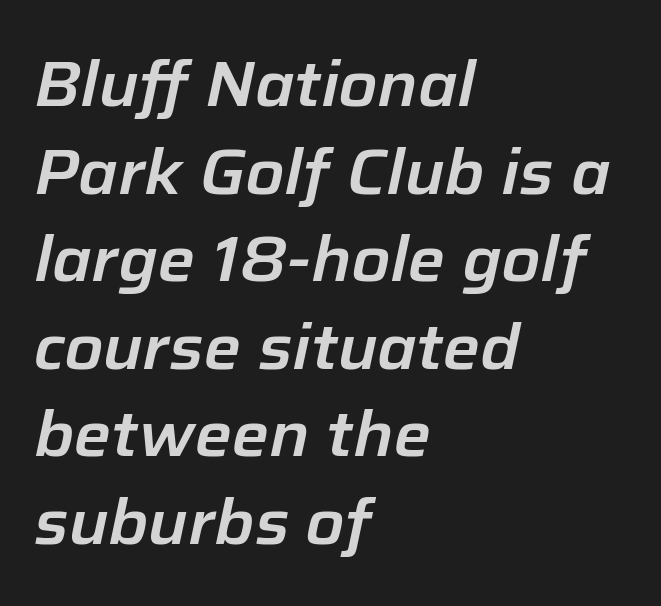
The image shows 63 px text type, italic (leaning right); set left-aligned, normal line spacing (1.39x), normal letter spacing, not underlined; low stroke contrast and a medium x-height.
